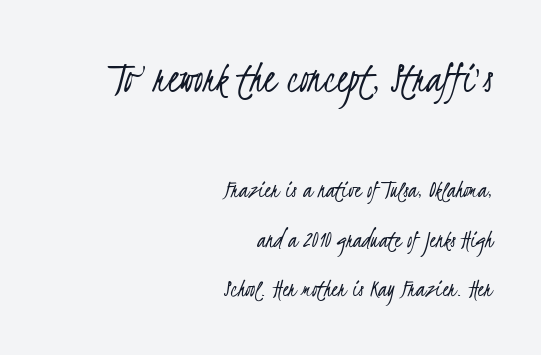
Q: Is the text bold? A: No.
Q: Is the typeface a serif or a sans-serif typeface? A: Sans-serif.
Q: Is the text underlined? A: No.
Q: How is the paragraph aligned? A: Right-aligned.
Q: Is the spacing between letters normal or unusually wide? A: Normal.
Q: Is the spacing between lines tight, normal or loose? A: Loose.
Q: Which block of text is set in a larger size, the first (top) or the second (bottom)? A: The first (top) one.
Q: Width (condensed, normal, or wide)? A: Condensed.
Q: Stroke contrast? A: Low.
Q: x-height? A: Small.
Q: Monospaced? A: No.
